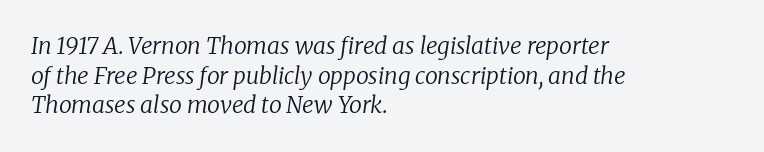
A quiet, ordinary-to-light weight characterises the typeface. Underlining? Definitely not there. No extra tracking has been applied to these lines. These lines stack with their left ends in a neat column. There's an unmistakable incline to the writing here.
